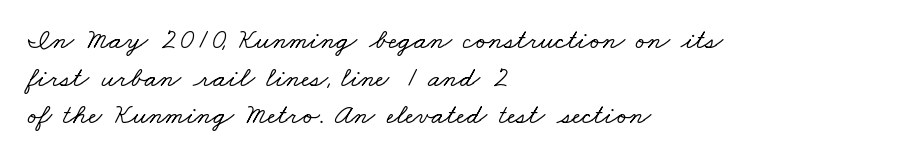
{"serif": "yes", "width": "wide", "stroke_contrast": "low", "x_height": "small", "monospaced": "no", "underline": "no", "align": "left", "line_spacing": "normal", "line_spacing_ratio": 1.3, "letter_spacing": "normal", "letter_spacing_em": 0.0, "glyph_px": 29}
